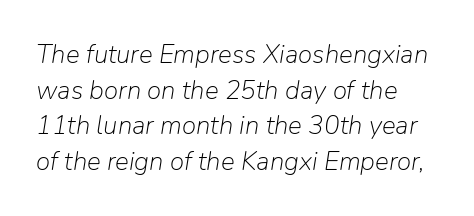
{"italic": "yes", "lean": "right", "slant_degrees": 9, "bold": "no", "underline": "no", "align": "left", "line_spacing": "normal", "line_spacing_ratio": 1.37, "letter_spacing": "normal", "letter_spacing_em": 0.0, "glyph_px": 26}
